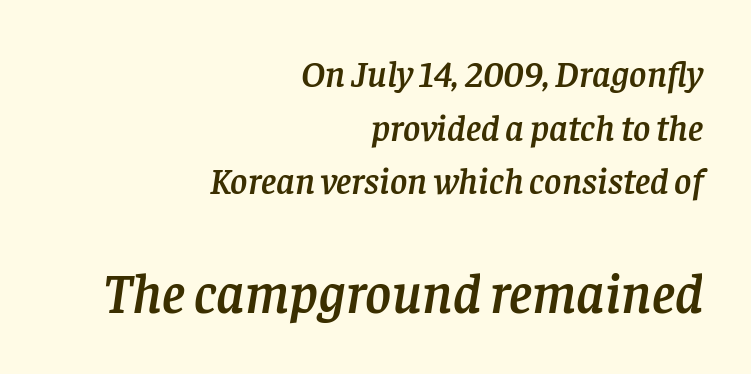
{"serif": "yes", "italic": "yes", "lean": "right", "slant_degrees": 8, "width": "normal", "stroke_contrast": "low", "x_height": "large", "monospaced": "no", "underline": "no", "align": "right", "line_spacing": "normal", "line_spacing_ratio": 1.45, "letter_spacing": "normal", "letter_spacing_em": 0.0, "larger_block": "second", "size_ratio": 1.51, "glyph_px": 56}
